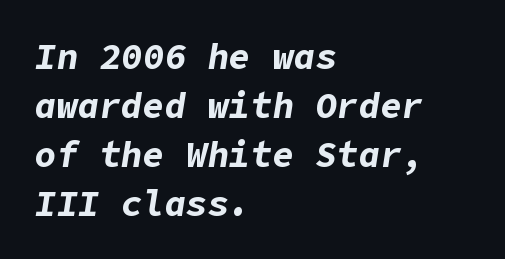
Q: Is the text bold? A: Yes.
Q: Is the text italic (slanted)? A: Yes, it leans right by about 9 degrees.
Q: Is the text underlined? A: No.
Q: How is the paragraph aligned? A: Left-aligned.
Q: Is the spacing between letters normal or unusually wide? A: Normal.
Q: Is the spacing between lines tight, normal or loose? A: Normal.
Q: Width (condensed, normal, or wide)? A: Normal.
Q: Stroke contrast? A: Low.
Q: x-height? A: Medium.
